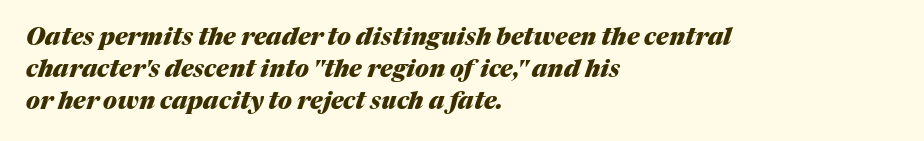
The image shows 24 px bold type, italic (leaning right); set left-aligned, normal line spacing (1.33x), normal letter spacing, not underlined.
